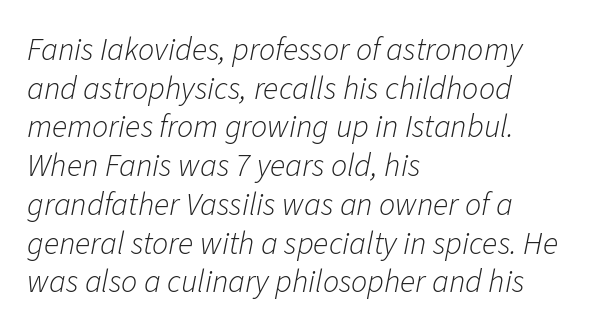
The image shows 32 px light type, italic (leaning right); set left-aligned, line spacing 1.21x, normal letter spacing, not underlined; low stroke contrast and a medium x-height.
